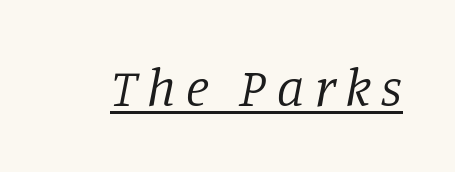
Do the characters align in a grid? No, the font is proportional. No letter is thick-stroked: the sample isn't bold. Each line of the rendering has a horizontal stroke beneath the glyphs. Check where the strokes stop: tiny serifs finish them off. The letters are slanted; this is an italic face.
